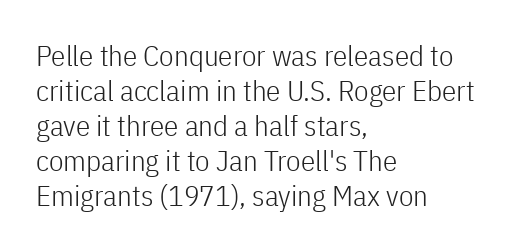
{"serif": "no", "italic": "no", "bold": "no", "weight": "light", "width": "condensed", "stroke_contrast": "low", "x_height": "medium", "monospaced": "no", "underline": "no", "align": "left", "line_spacing_ratio": 1.21, "letter_spacing": "normal", "letter_spacing_em": 0.0, "glyph_px": 29}
